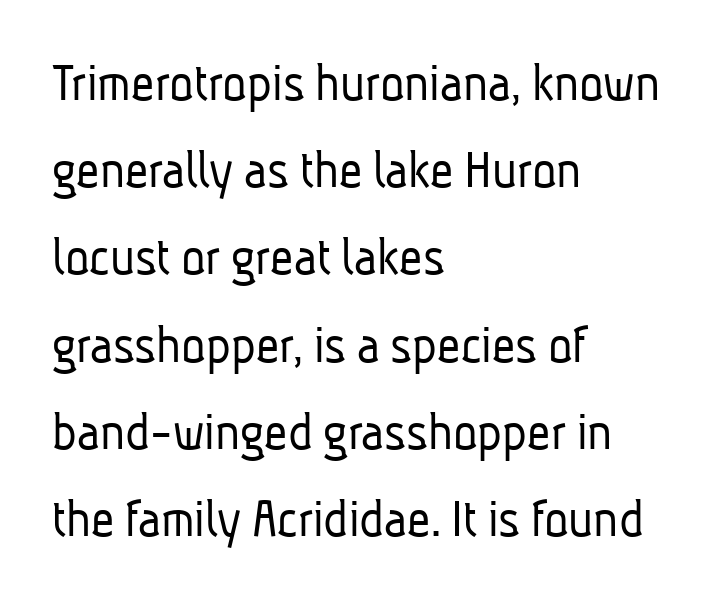
{"serif": "no", "bold": "no", "weight": "light", "width": "condensed", "stroke_contrast": "low", "x_height": "medium", "monospaced": "no", "underline": "no", "align": "left", "line_spacing": "normal", "line_spacing_ratio": 1.53, "letter_spacing": "normal", "letter_spacing_em": 0.0, "glyph_px": 57}
